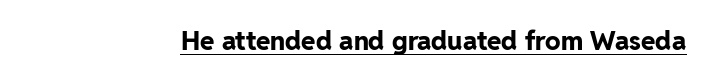
No extra tracking has been applied to these lines. Glance below the letters and you will spot a drawn line. Quick note: not italic, upright. The letters are bold, with thick, heavy strokes.
